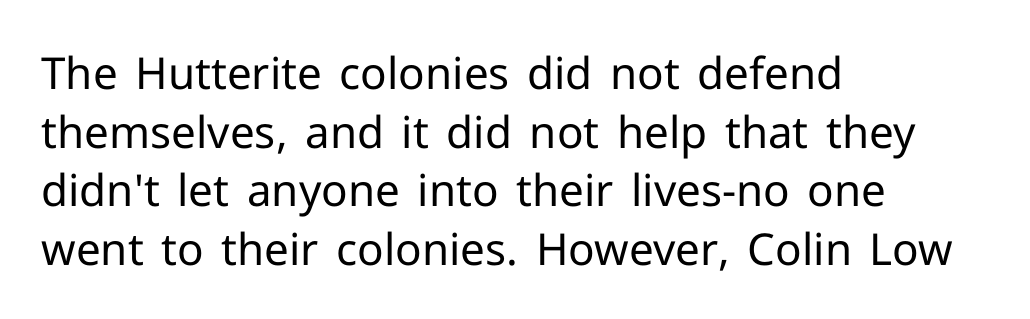
The typeface chosen for these lines omits serifs. Whoever set this chose a conventional vertical rhythm. Layout note: lines flush left. Think standard paragraph weight, or any step lighter than that. Spacing verdict: proportional, widths tailored to each character.
